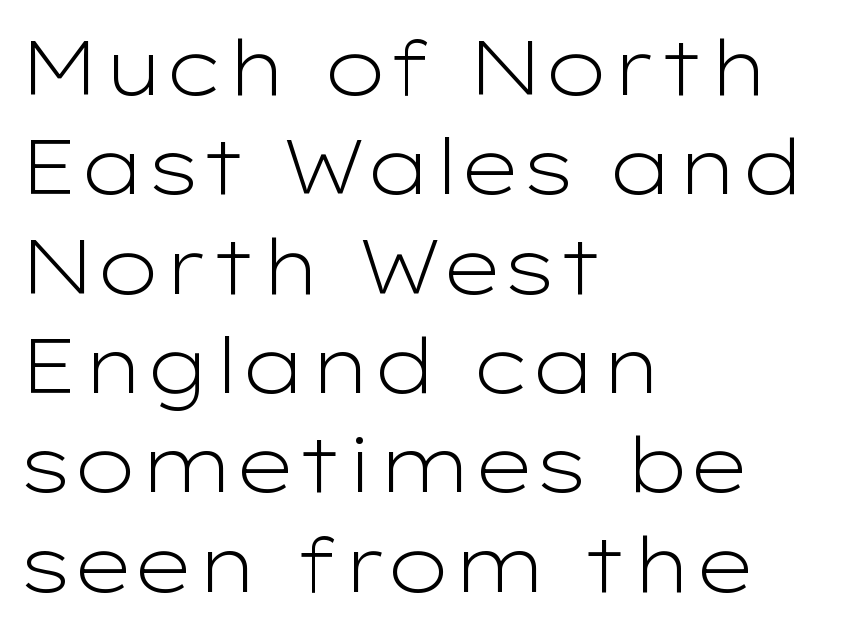
The image shows 77 px light, wide sans-serif type, upright; set left-aligned, normal line spacing (1.29x), normal letter spacing, not underlined; low stroke contrast and a medium x-height.
